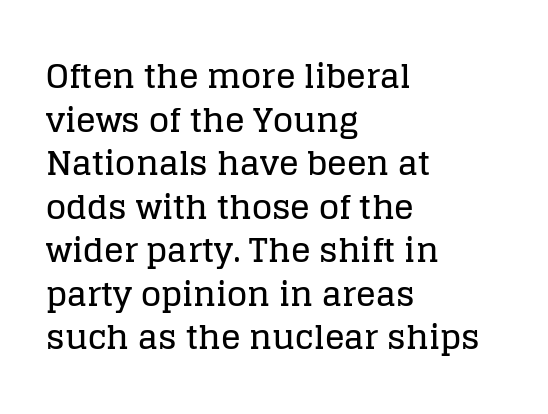
Q: Is the text italic (slanted)? A: No, it is upright.
Q: Is the typeface a serif or a sans-serif typeface? A: Serif.
Q: Is the text underlined? A: No.
Q: How is the paragraph aligned? A: Left-aligned.
Q: Is the spacing between letters normal or unusually wide? A: Normal.
Q: Is the spacing between lines tight, normal or loose? A: Normal.
Q: Width (condensed, normal, or wide)? A: Normal.
Q: Stroke contrast? A: Low.
Q: x-height? A: Large.
Q: Monospaced? A: No.
